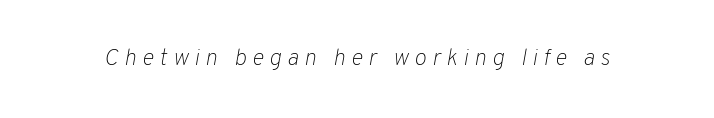
Q: Is the text bold? A: No.
Q: Is the text italic (slanted)? A: Yes, it leans right by about 10 degrees.
Q: Is the text underlined? A: No.
Q: Is the spacing between letters normal or unusually wide? A: Unusually wide.
